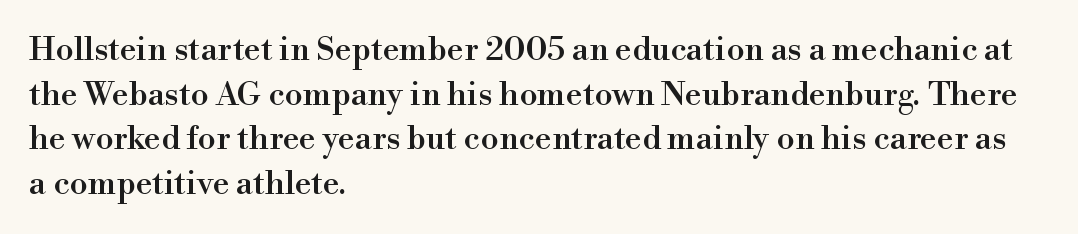
Q: Is the text italic (slanted)? A: No, it is upright.
Q: Is the typeface a serif or a sans-serif typeface? A: Serif.
Q: Is the text underlined? A: No.
Q: How is the paragraph aligned? A: Left-aligned.
Q: Is the spacing between letters normal or unusually wide? A: Normal.
Q: Is the spacing between lines tight, normal or loose? A: Normal.
Q: Width (condensed, normal, or wide)? A: Normal.
Q: x-height? A: Small.
Q: Monospaced? A: No.
